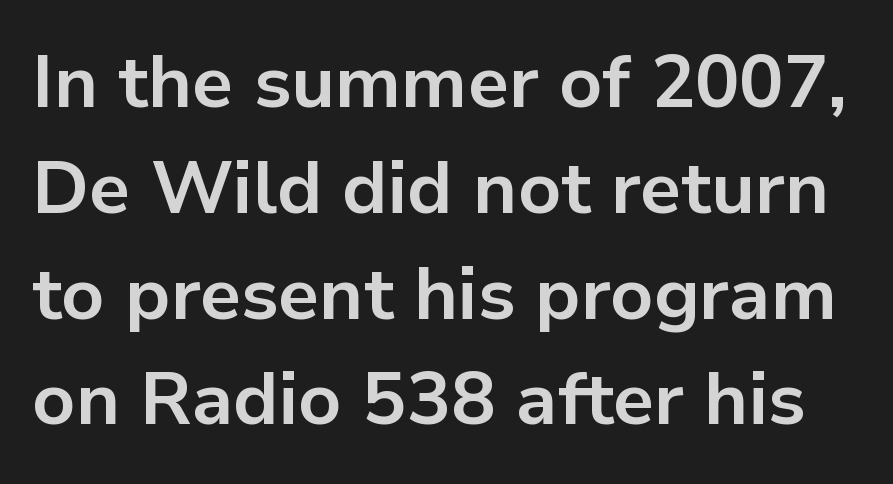
Do the characters align in a grid? No, the font is proportional. Summary of weight: heavy, a full bold. Horizontal bands of white between lines are of average thickness. Plain, unruled lines of type. Is this a sans? Yes — the strokes have no serifs.
